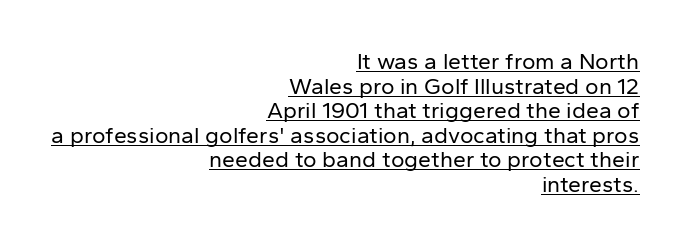
{"italic": "no", "bold": "no", "underline": "yes", "align": "right", "line_spacing": "tight", "line_spacing_ratio": 1.07, "letter_spacing": "normal", "letter_spacing_em": 0.0, "glyph_px": 23}
